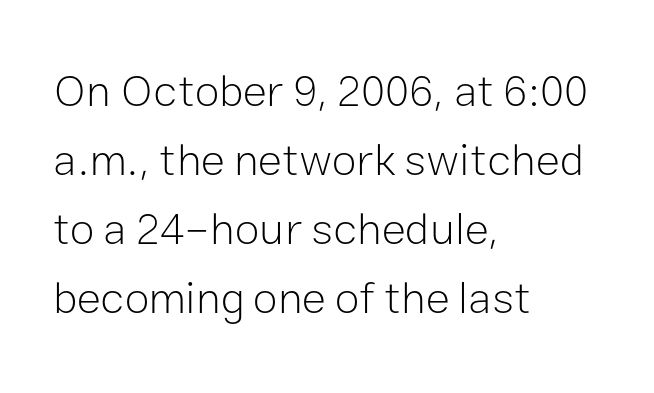
The image shows 45 px light sans-serif type, upright; set left-aligned, normal line spacing (1.53x), normal letter spacing, not underlined; low stroke contrast and a medium x-height.
